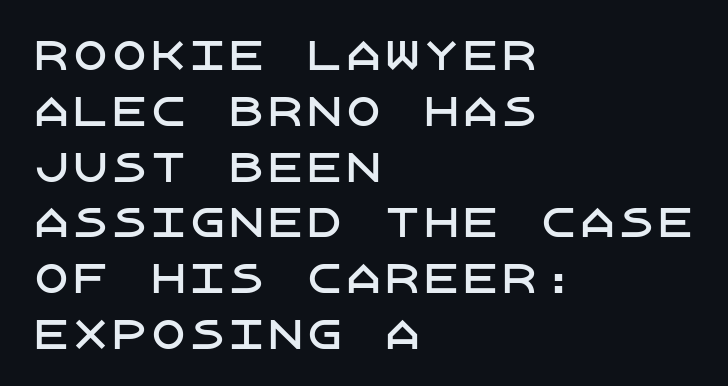
{"serif": "no", "italic": "no", "width": "normal", "stroke_contrast": "low", "x_height": "large", "underline": "no", "align": "left", "line_spacing": "normal", "line_spacing_ratio": 1.43, "letter_spacing": "normal", "letter_spacing_em": 0.0, "glyph_px": 39}
